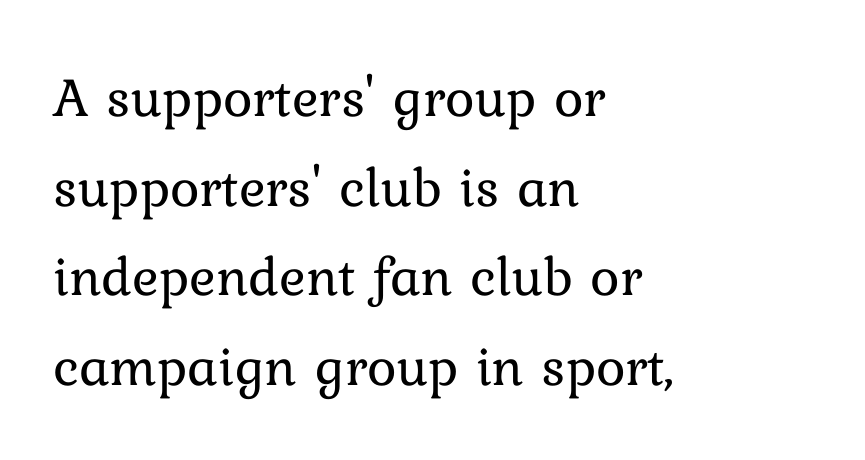
The image shows 56 px regular-weight type, upright; set left-aligned, normal line spacing (1.6x), normal letter spacing, not underlined; low stroke contrast and a medium x-height.
